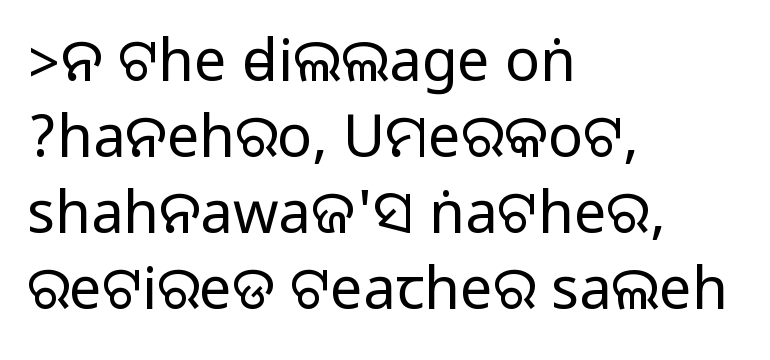
{"serif": "no", "italic": "no", "width": "normal", "stroke_contrast": "medium", "monospaced": "no", "underline": "no", "align": "left", "line_spacing": "normal", "line_spacing_ratio": 1.31, "letter_spacing": "normal", "letter_spacing_em": 0.0, "glyph_px": 58}
